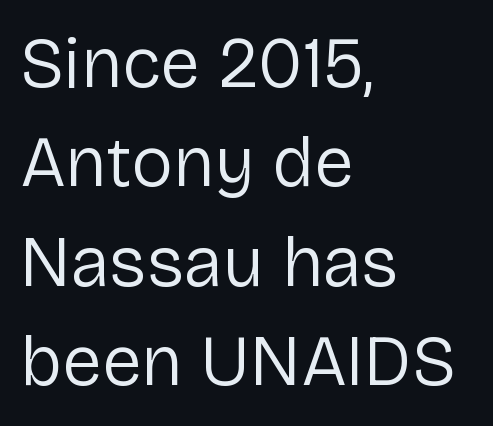
{"serif": "no", "italic": "no", "bold": "no", "weight": "regular", "width": "normal", "stroke_contrast": "low", "x_height": "medium", "monospaced": "no", "underline": "no", "align": "left", "line_spacing": "normal", "line_spacing_ratio": 1.4, "letter_spacing": "normal", "letter_spacing_em": 0.0, "glyph_px": 71}
